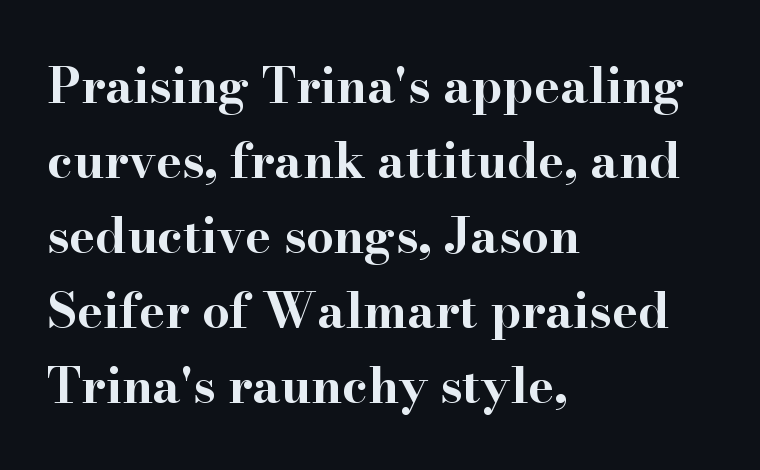
A dark, heavy texture on the line: the type is bold. In terms of posture, this sample is upright. Underlining? Definitely not there. You could call the tracking neutral — neither tight nor loose. Letterform terminals end in serifs throughout the passage. Here the designer chose a conventional face with non-uniform glyph widths.
